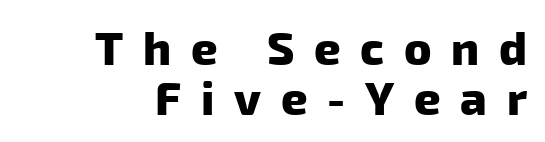
Q: Is the text bold? A: Yes.
Q: Is the typeface a serif or a sans-serif typeface? A: Sans-serif.
Q: Is the text underlined? A: No.
Q: How is the paragraph aligned? A: Right-aligned.
Q: Is the spacing between letters normal or unusually wide? A: Unusually wide.
Q: Is the spacing between lines tight, normal or loose? A: Tight.
Q: Width (condensed, normal, or wide)? A: Normal.
Q: Stroke contrast? A: Low.
Q: x-height? A: Medium.
Q: Monospaced? A: No.
